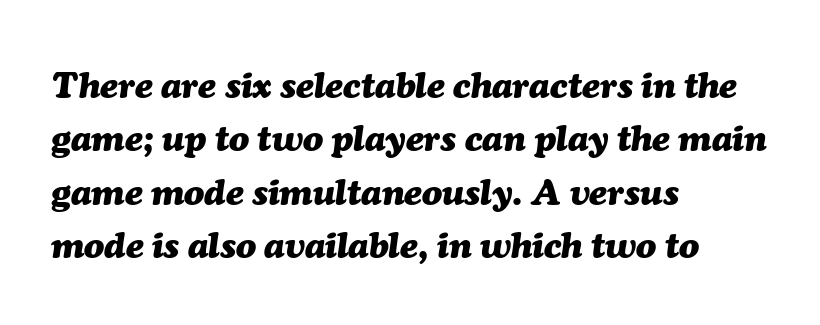
{"italic": "yes", "lean": "right", "slant_degrees": 7, "bold": "yes", "weight": "heavy", "width": "normal", "stroke_contrast": "medium", "x_height": "medium", "monospaced": "no", "underline": "no", "align": "left", "line_spacing": "normal", "line_spacing_ratio": 1.44, "letter_spacing": "normal", "letter_spacing_em": 0.0, "glyph_px": 37}
